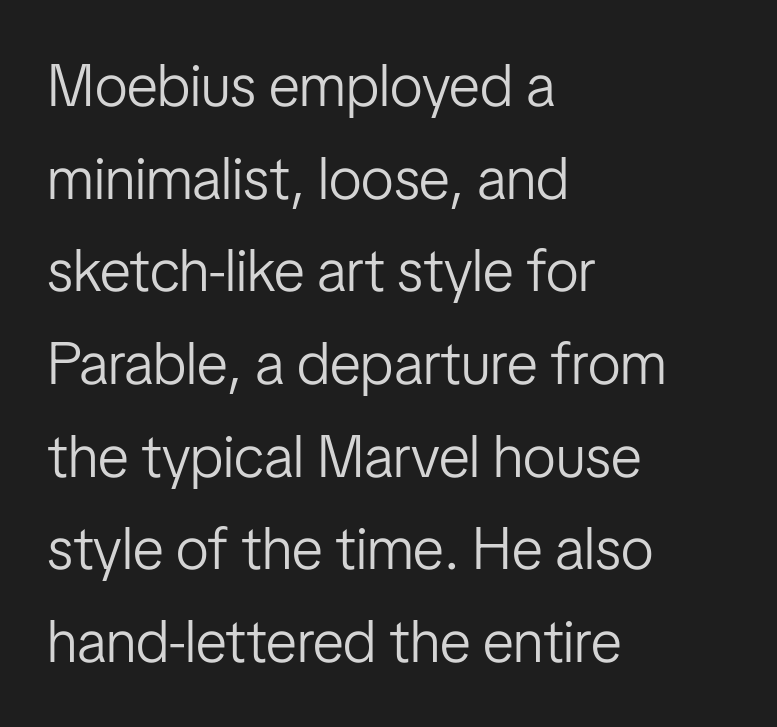
The image shows 59 px light, condensed sans-serif type, upright; set left-aligned, normal line spacing (1.57x), normal letter spacing, not underlined; low stroke contrast and a medium x-height.
